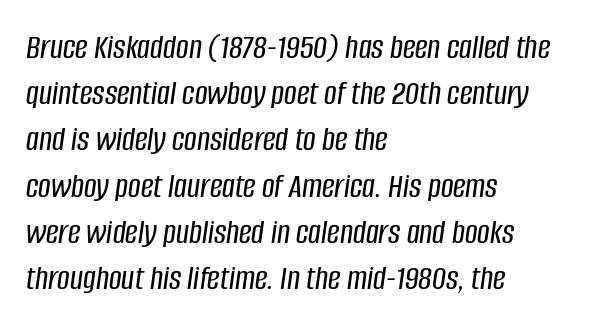
Which margin do the lines hug? The left one — the right edge is uneven. The rendering uses natural spacing where letterforms have individual widths. The letters are slanted; this is an italic face. Caption: standard tracking, unaltered.
